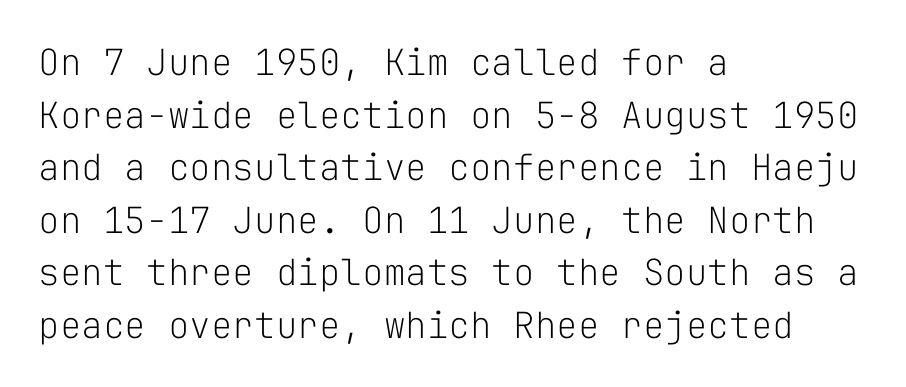
Summary of weight: not heavy and not bold. Observe the ordinary spacing: letters are neighbours, not strangers. The letters stand upright; this is a roman face. Monospaced: the letters line up in strict vertical columns. Is this a sans? Yes — the strokes have no serifs. The text block is weighted toward the left margin, trailing off unevenly rightward.
